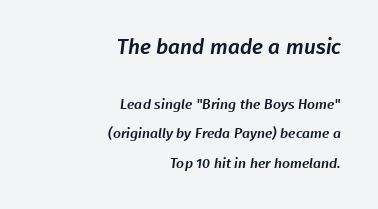
{"underline": "no", "align": "right", "line_spacing": "loose", "line_spacing_ratio": 2.1, "letter_spacing": "normal", "letter_spacing_em": 0.0, "larger_block": "first", "size_ratio": 1.5, "glyph_px": 21}
